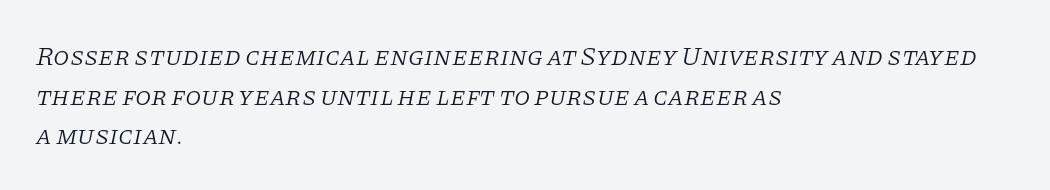
Q: Is the text bold? A: No.
Q: Is the text italic (slanted)? A: Yes, it leans right by about 11 degrees.
Q: Is the text underlined? A: No.
Q: How is the paragraph aligned? A: Left-aligned.
Q: Is the spacing between letters normal or unusually wide? A: Normal.
Q: Is the spacing between lines tight, normal or loose? A: Normal.
